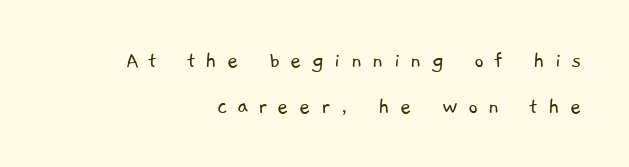
Q: Is the text bold? A: No.
Q: Is the text underlined? A: No.
Q: How is the paragraph aligned? A: Right-aligned.
Q: Is the spacing between letters normal or unusually wide? A: Unusually wide.
Q: Is the spacing between lines tight, normal or loose? A: Loose.
